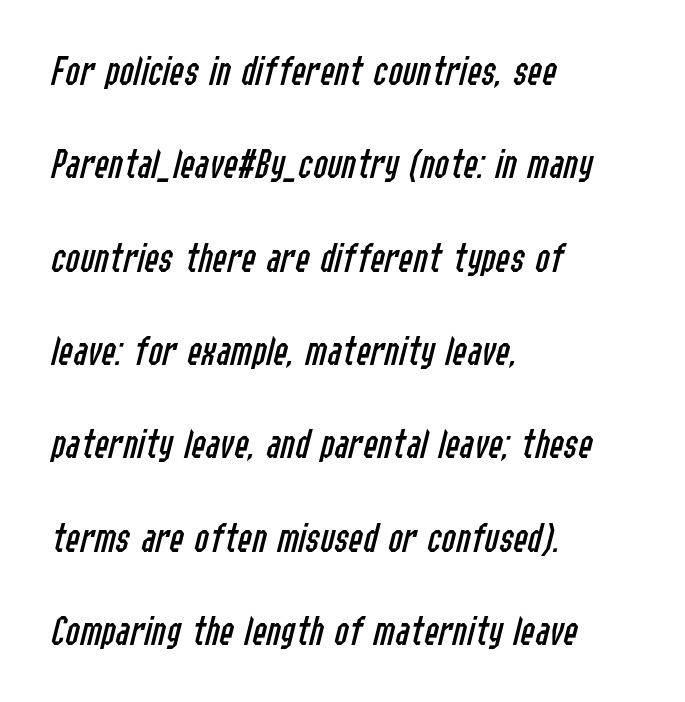
The image shows 43 px regular-weight, condensed type, italic (leaning right); set left-aligned, loose line spacing (2.17x), normal letter spacing, not underlined; low stroke contrast and a medium x-height.
